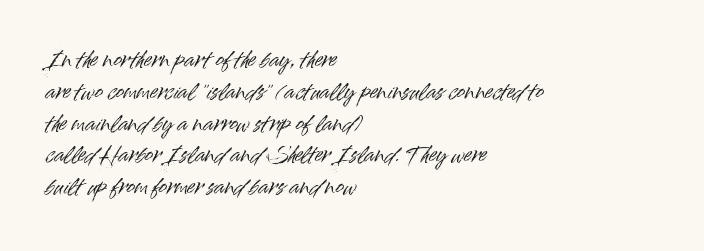
The letterforms sit shoulder to shoulder at normal distance. All the whitespace from short lines collects on the right. The space between consecutive lines is moderate. The area under the type is left untouched.
